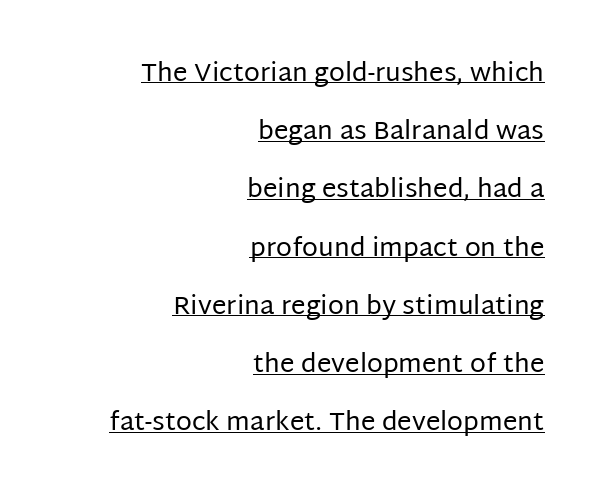
This sample is right-justified, so line beginnings fall wherever the words allow. The space between consecutive lines is lavish. Weight: in the light-to-regular range. Characters remain perfectly vertical along every line.
